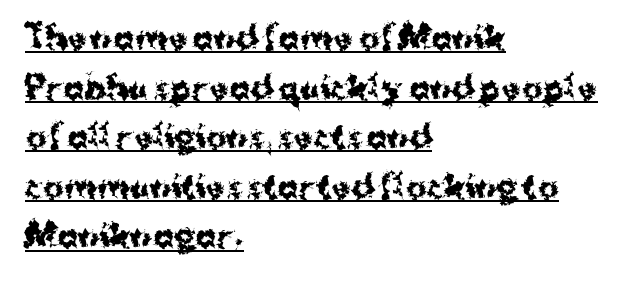
The image shows 31 px bold sans-serif type, upright; set left-aligned, normal line spacing (1.6x), normal letter spacing, underlined; medium stroke contrast and a medium x-height.
